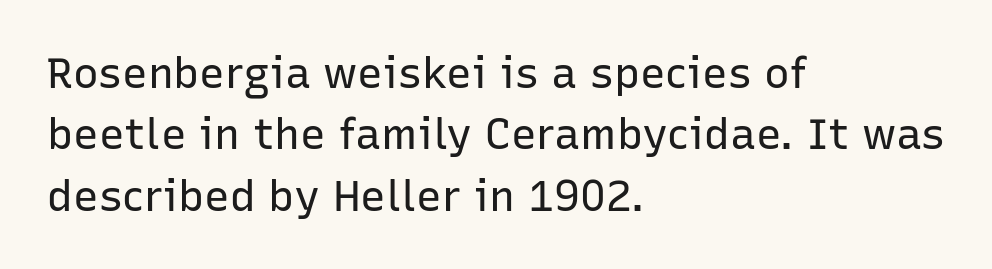
The letters advance in unequal steps, a hallmark of proportional type. When letters stand straight like this, we call the style roman or upright. The line-height multiplier appears to be the usual default. You could call the tracking neutral — neither tight nor loose. Unlike a traditional serif, this face leaves its strokes unadorned.
